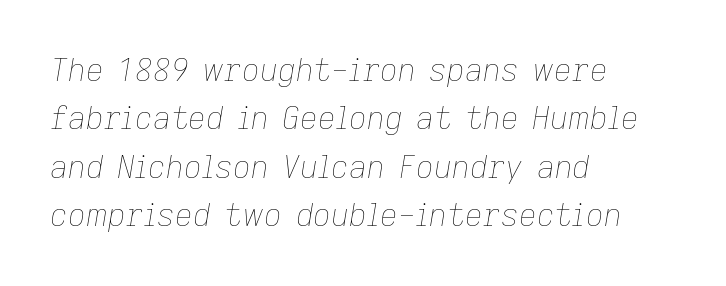
It's the slanting kind of type. Underline: absent. The compositor pushed each line to the left boundary. Think of a printed novel: that variable character pitch is what you see here. Each new line begins a customary step beneath the previous one.
